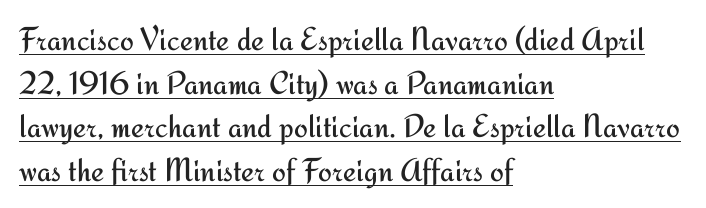
The image shows 33 px regular-weight sans-serif type, upright; set left-aligned, normal line spacing (1.32x), normal letter spacing, underlined; medium stroke contrast and a small x-height.
